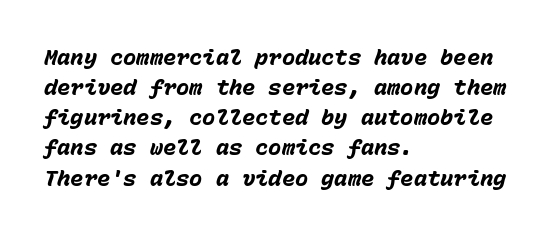
The rendering applies a slant to the glyphs. Every letter is thick-stroked: bold, no question. A classic flush-left, rag-right setting is used for this passage. Vertical spacing — default.
